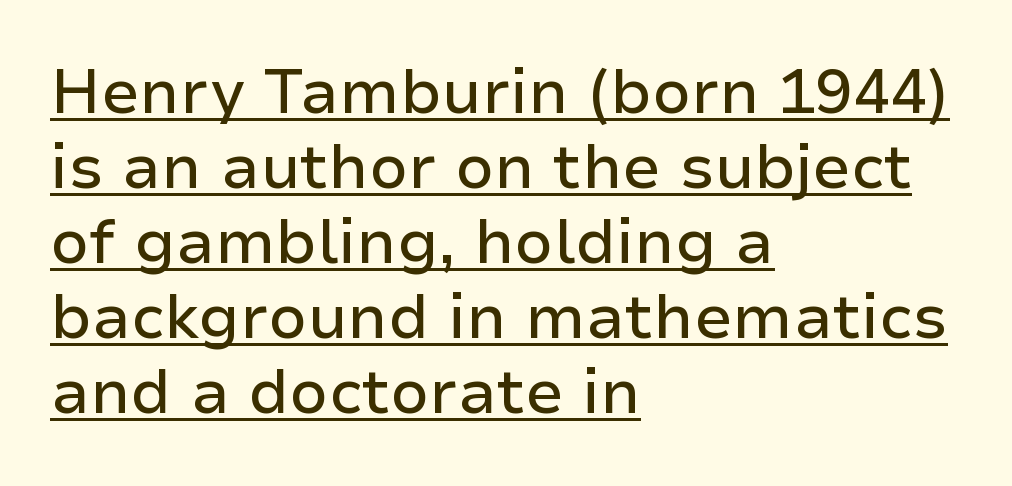
The image shows 62 px sans-serif type, upright; set left-aligned, line spacing 1.21x, normal letter spacing, underlined; low stroke contrast and a medium x-height.
